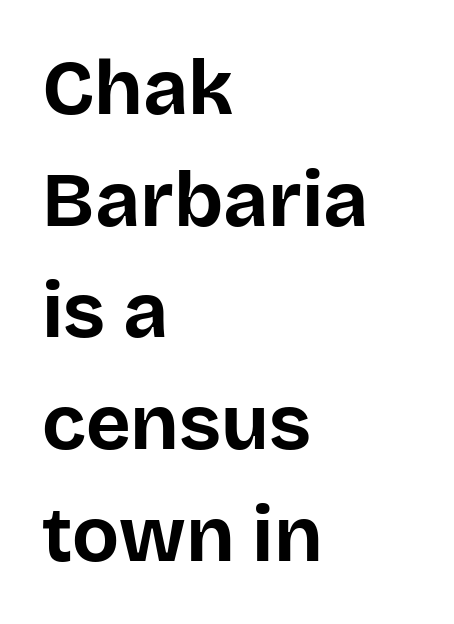
Q: Is the text bold? A: Yes.
Q: Is the text italic (slanted)? A: No, it is upright.
Q: Is the typeface a serif or a sans-serif typeface? A: Sans-serif.
Q: Is the text underlined? A: No.
Q: How is the paragraph aligned? A: Left-aligned.
Q: Is the spacing between letters normal or unusually wide? A: Normal.
Q: Is the spacing between lines tight, normal or loose? A: Normal.
Q: Width (condensed, normal, or wide)? A: Normal.
Q: Stroke contrast? A: Low.
Q: x-height? A: Large.
Q: Monospaced? A: No.
